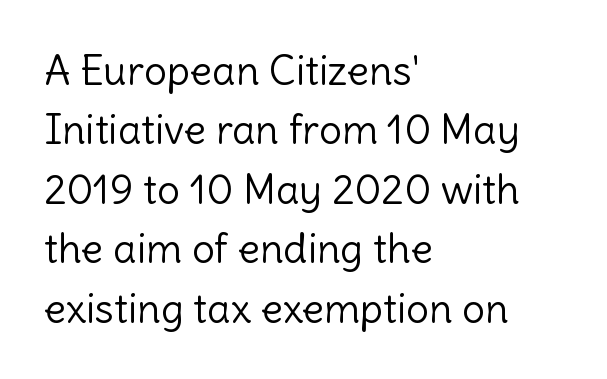
The area under the type is left untouched. Whoever set this chose a conventional vertical rhythm. Which margin do the lines hug? The left one — the right edge is uneven. You can tell it's not italic because the verticals are truly vertical. Here the designer chose a conventional face with non-uniform glyph widths. Counters stay open thanks to moderate or lighter strokes.
